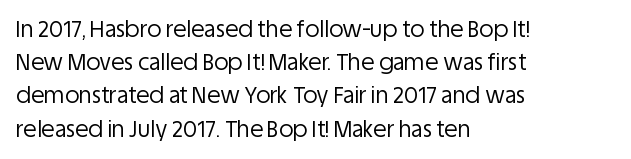
Q: Is the text bold? A: No.
Q: Is the text italic (slanted)? A: No, it is upright.
Q: Is the text underlined? A: No.
Q: How is the paragraph aligned? A: Left-aligned.
Q: Is the spacing between letters normal or unusually wide? A: Normal.
Q: Is the spacing between lines tight, normal or loose? A: Normal.
